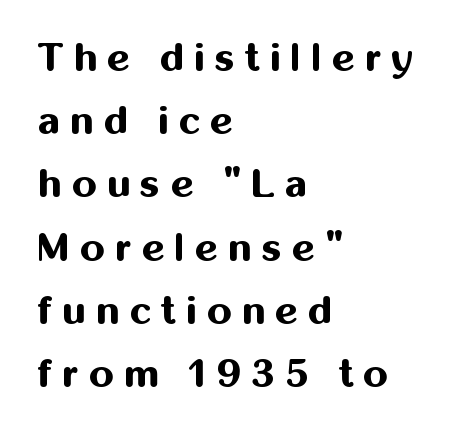
The image shows 39 px bold sans-serif type, upright; set left-aligned, normal line spacing (1.62x), unusually wide letter spacing (+0.26 em), not underlined; medium stroke contrast and a medium x-height.
